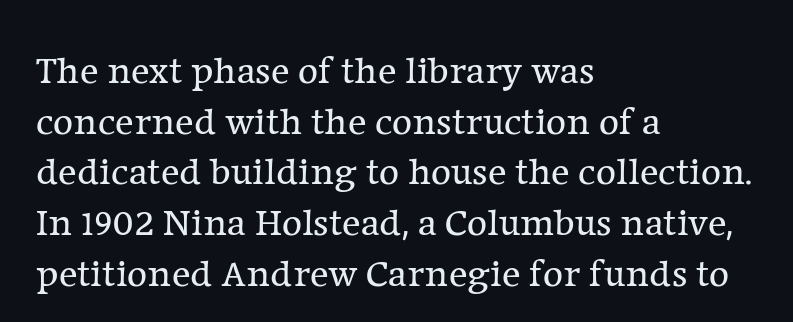
The image shows 39 px regular-weight serif type, upright; set left-aligned, normal line spacing (1.3x), normal letter spacing, not underlined; low stroke contrast and a medium x-height.
